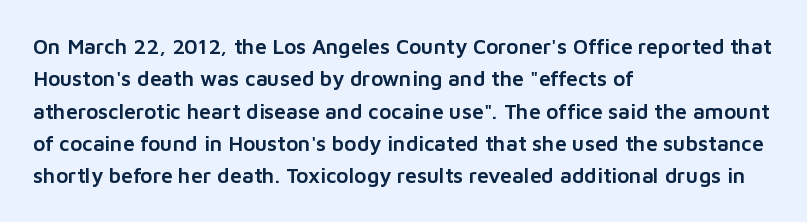
Q: Is the text italic (slanted)? A: No, it is upright.
Q: Is the text underlined? A: No.
Q: How is the paragraph aligned? A: Left-aligned.
Q: Is the spacing between letters normal or unusually wide? A: Normal.
Q: Is the spacing between lines tight, normal or loose? A: Normal.
